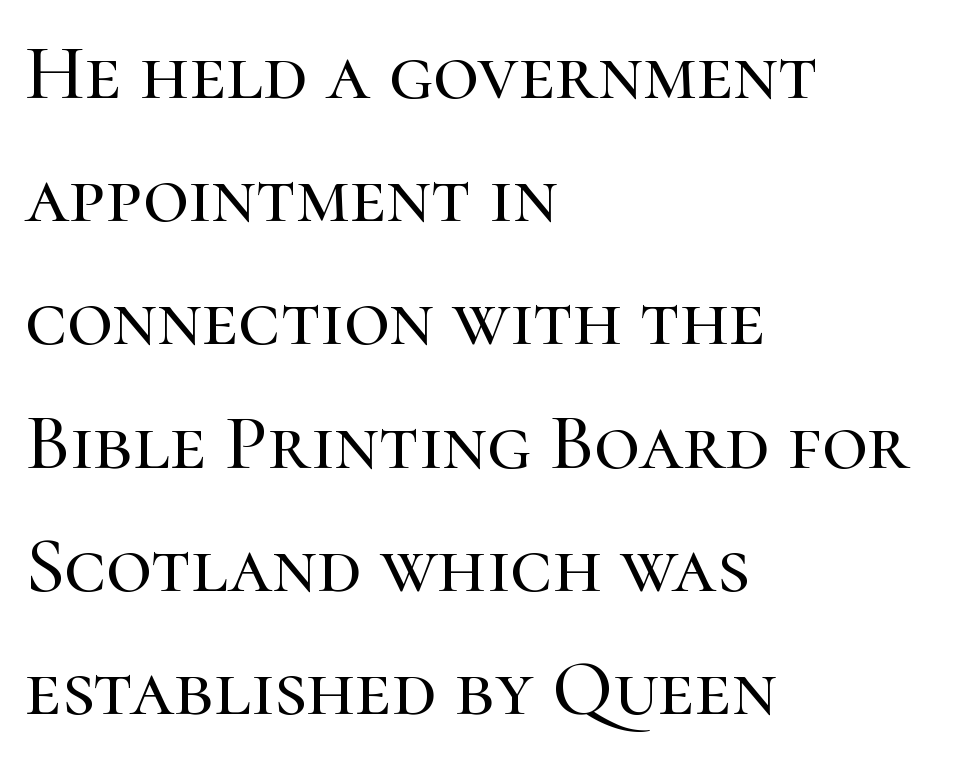
Quick note: interline space is typical. Students, note that the glyphs here touch the page at normal intervals. The typography opts for an upright posture over an oblique one. Visually the block forms a straight wall on the left and a jagged coastline on the right. Serifs: yes, visible at the terminals of the letterforms. The space beneath each line is pristine and unruled.
